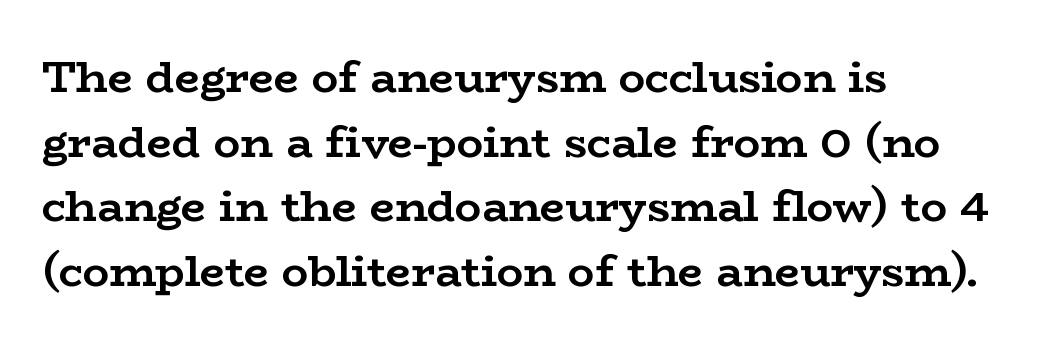
Q: Is the text bold? A: Yes.
Q: Is the text italic (slanted)? A: No, it is upright.
Q: Is the typeface a serif or a sans-serif typeface? A: Serif.
Q: Is the text underlined? A: No.
Q: How is the paragraph aligned? A: Left-aligned.
Q: Is the spacing between letters normal or unusually wide? A: Normal.
Q: Is the spacing between lines tight, normal or loose? A: Normal.
Q: Width (condensed, normal, or wide)? A: Wide.
Q: Stroke contrast? A: Low.
Q: x-height? A: Medium.
Q: Monospaced? A: No.
